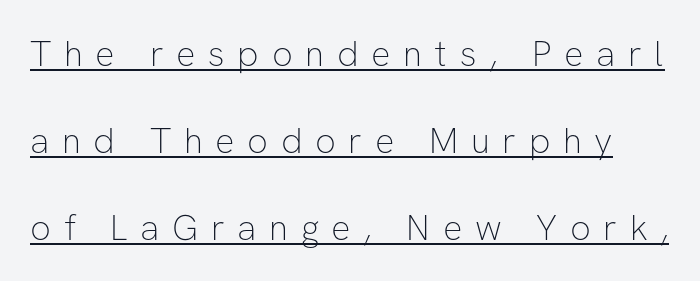
Is this a sans? Yes — the strokes have no serifs. Does the lettering tilt? It doesn't — this is upright. Looks like regular typesetting: each glyph gets only the width it needs. Words appear elongated and porous because spacing is wide.
